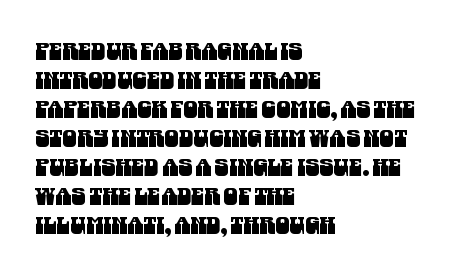
The image shows 23 px text type; set left-aligned, normal line spacing (1.26x), normal letter spacing, not underlined.
